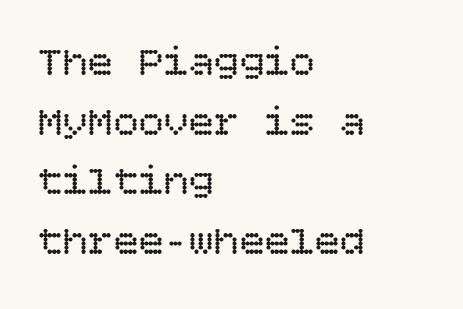
The image shows 42 px regular-weight type, upright; set left-aligned, normal line spacing (1.42x), normal letter spacing, not underlined; low stroke contrast and a large x-height.
